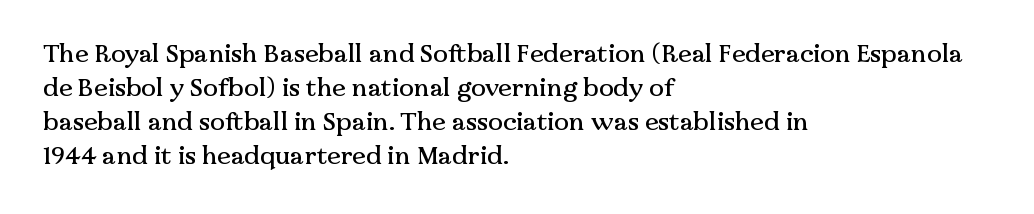
{"italic": "no", "underline": "no", "align": "left", "line_spacing": "normal", "line_spacing_ratio": 1.36, "letter_spacing": "normal", "letter_spacing_em": 0.0, "glyph_px": 25}
